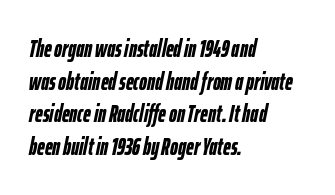
{"italic": "yes", "lean": "right", "slant_degrees": 12, "bold": "yes", "underline": "no", "align": "left", "line_spacing": "normal", "line_spacing_ratio": 1.36, "letter_spacing": "normal", "letter_spacing_em": 0.0, "glyph_px": 24}
